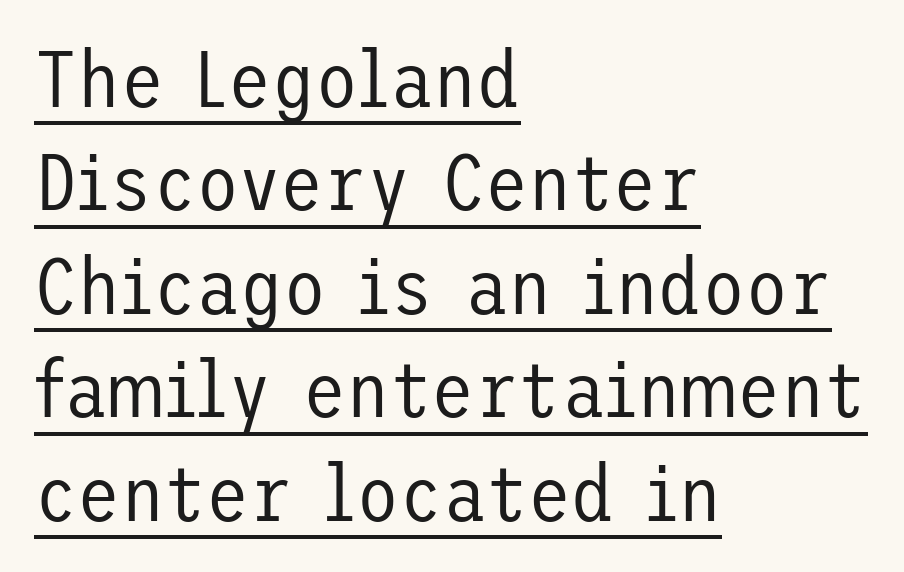
The image shows 79 px regular-weight sans-serif type, upright; set left-aligned, normal line spacing (1.31x), normal letter spacing, underlined; low stroke contrast and a medium x-height.
